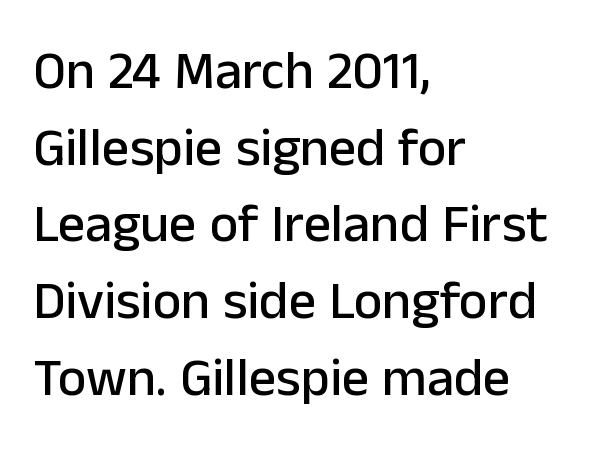
{"serif": "no", "italic": "no", "width": "normal", "stroke_contrast": "low", "x_height": "medium", "monospaced": "no", "underline": "no", "align": "left", "line_spacing": "normal", "line_spacing_ratio": 1.42, "letter_spacing": "normal", "letter_spacing_em": 0.0, "glyph_px": 54}
